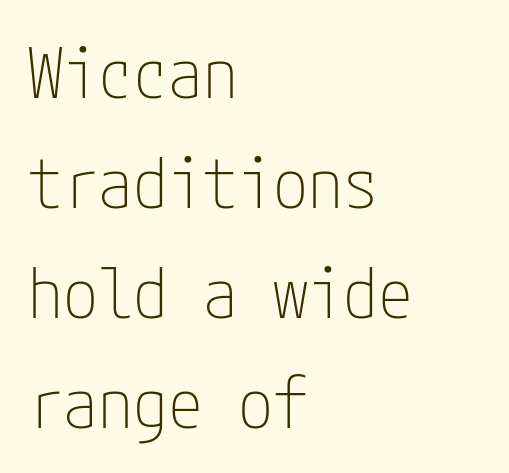
{"serif": "no", "italic": "no", "bold": "no", "weight": "thin", "width": "condensed", "stroke_contrast": "low", "x_height": "medium", "underline": "no", "align": "left", "line_spacing": "normal", "line_spacing_ratio": 1.57, "letter_spacing": "normal", "letter_spacing_em": 0.0, "glyph_px": 70}
